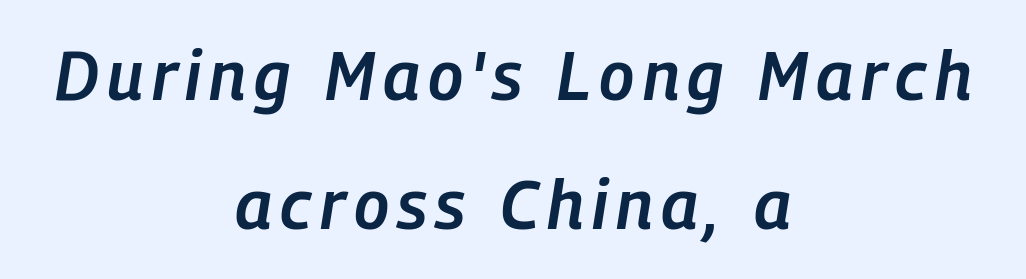
Line starts and ends both wander, symmetrically. Varying glyph widths throughout — classic text-font behaviour. These lines were composed using italics. Any mark beneath the type? The region is blank. Stems and bowls a touch heavier than normal — semibold.
